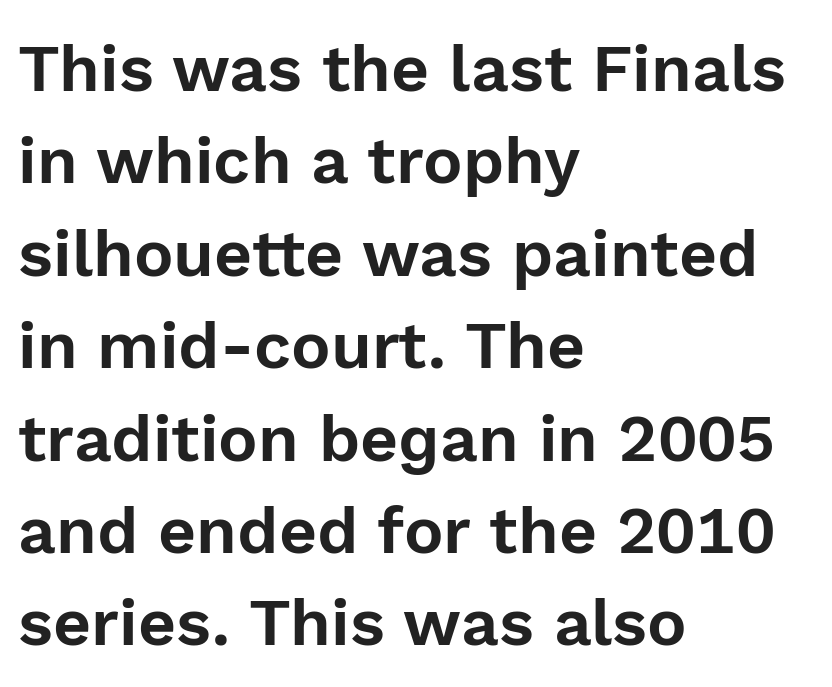
The image shows 66 px sans-serif type, upright; set left-aligned, normal line spacing (1.4x), normal letter spacing, not underlined; a medium x-height.
